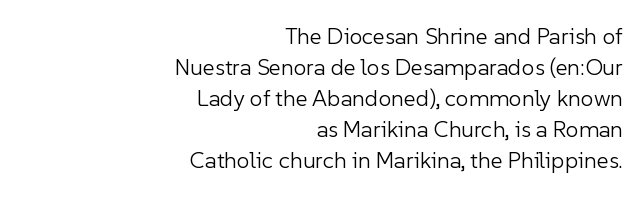
{"italic": "no", "bold": "no", "underline": "no", "align": "right", "line_spacing": "normal", "line_spacing_ratio": 1.35, "letter_spacing": "normal", "letter_spacing_em": 0.0, "glyph_px": 23}
